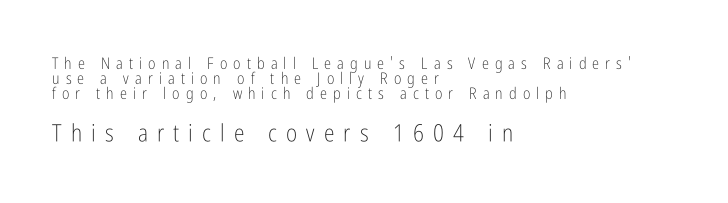
Q: Is the text bold? A: No.
Q: Is the text italic (slanted)? A: No, it is upright.
Q: Is the text underlined? A: No.
Q: How is the paragraph aligned? A: Left-aligned.
Q: Is the spacing between letters normal or unusually wide? A: Unusually wide.
Q: Is the spacing between lines tight, normal or loose? A: Tight.
Q: Which block of text is set in a larger size, the first (top) or the second (bottom)? A: The second (bottom) one.
